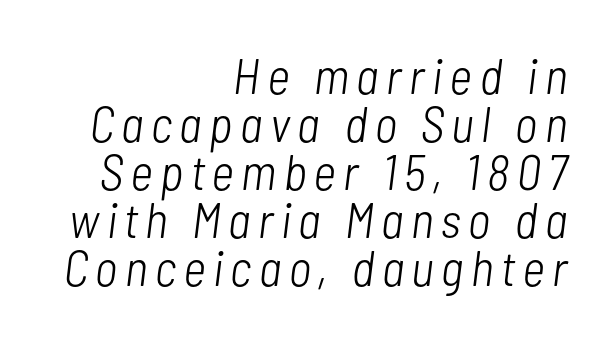
The image shows 50 px light, condensed type, italic (leaning right); set right-aligned, tight line spacing (0.96x), not underlined; low stroke contrast and a medium x-height.
